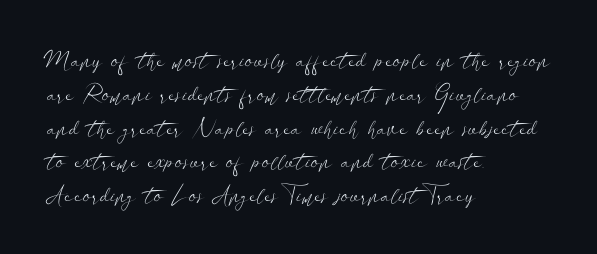
The image shows 23 px text type; set left-aligned, normal line spacing (1.47x), normal letter spacing, not underlined.
